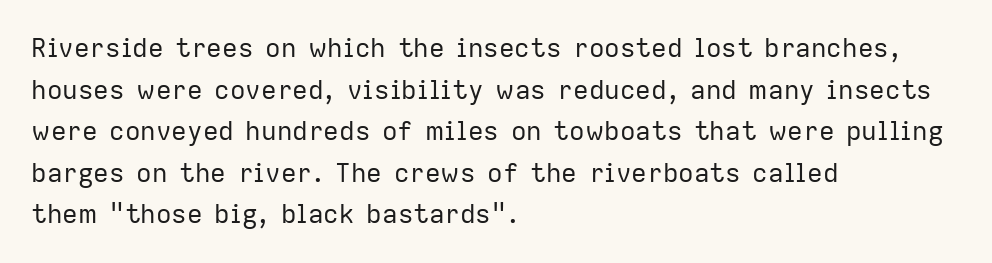
The image shows 26 px text type, upright; set left-aligned, normal line spacing (1.6x), normal letter spacing, not underlined.
